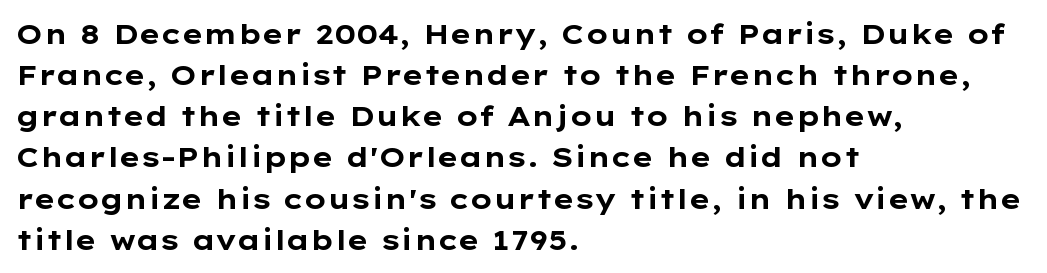
The image shows 28 px bold, wide sans-serif type, upright; set left-aligned, normal line spacing (1.47x), normal letter spacing, not underlined; low stroke contrast and a medium x-height.
